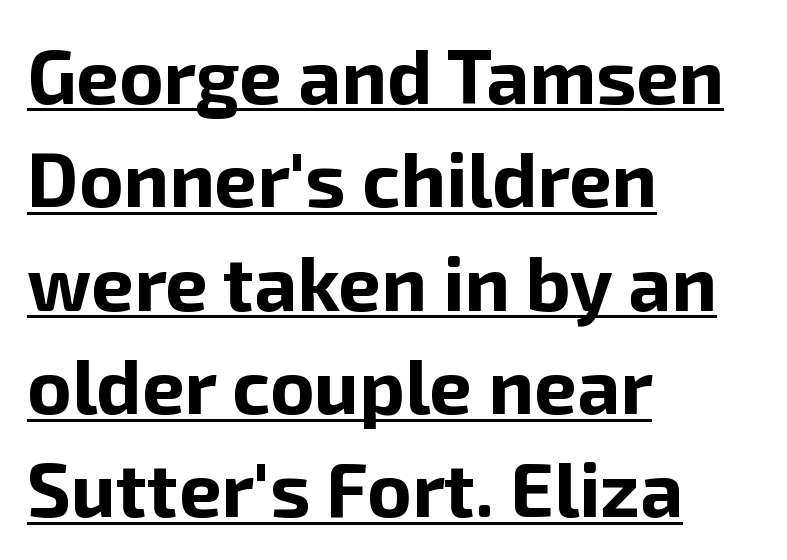
You could call the tracking neutral — neither tight nor loose. Letterform terminals end flat and unadorned throughout the passage. Somebody hit Ctrl+U on this one — the words are underlined. Visually the block forms a straight wall on the left and a jagged coastline on the right.
